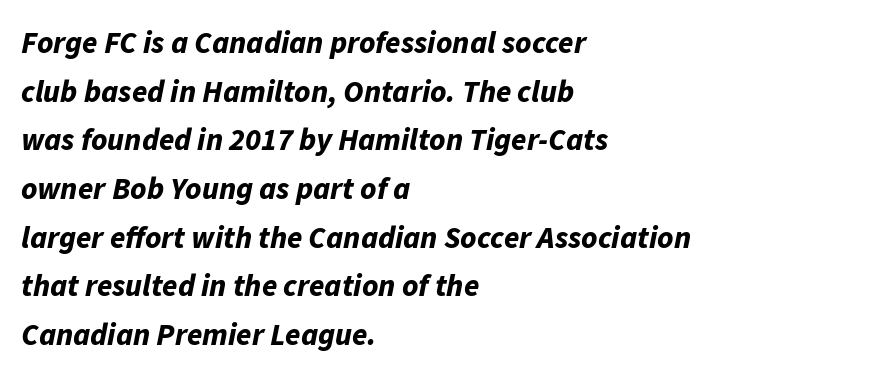
Q: Is the text bold? A: Yes.
Q: Is the text italic (slanted)? A: Yes, it leans right by about 11 degrees.
Q: Is the text underlined? A: No.
Q: How is the paragraph aligned? A: Left-aligned.
Q: Is the spacing between letters normal or unusually wide? A: Normal.
Q: Is the spacing between lines tight, normal or loose? A: Normal.
Q: Width (condensed, normal, or wide)? A: Normal.
Q: Stroke contrast? A: Low.
Q: x-height? A: Medium.
Q: Monospaced? A: No.
